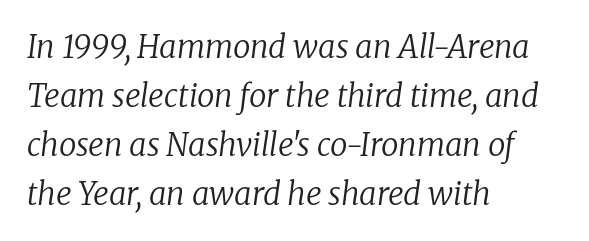
The image shows 31 px regular-weight serif type, italic (leaning right); set left-aligned, normal line spacing (1.58x), normal letter spacing, not underlined; low stroke contrast and a medium x-height.
